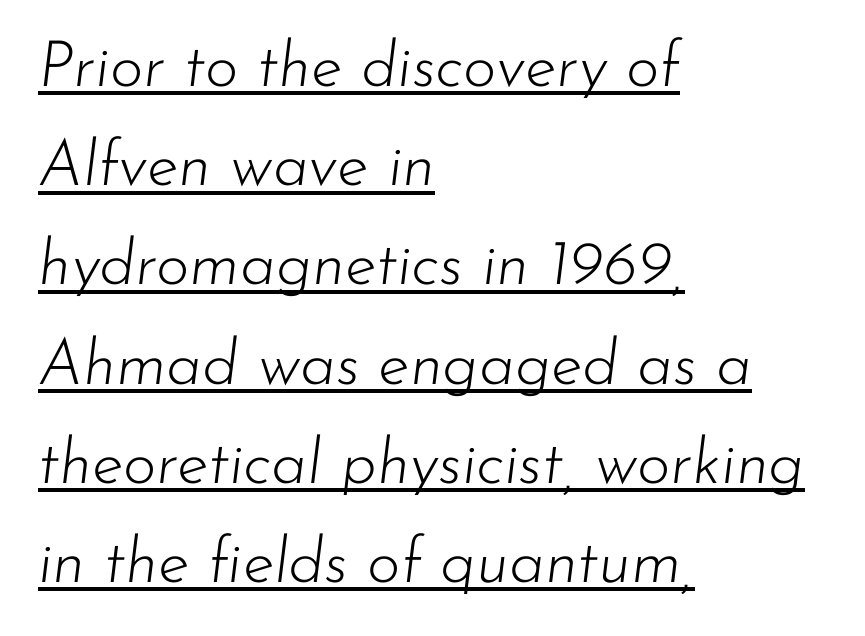
Q: Is the text bold? A: No.
Q: Is the text italic (slanted)? A: Yes, it leans right by about 7 degrees.
Q: Is the text underlined? A: Yes.
Q: How is the paragraph aligned? A: Left-aligned.
Q: Is the spacing between letters normal or unusually wide? A: Normal.
Q: Is the spacing between lines tight, normal or loose? A: Normal.
Q: Width (condensed, normal, or wide)? A: Normal.
Q: Stroke contrast? A: Low.
Q: x-height? A: Small.
Q: Monospaced? A: No.
